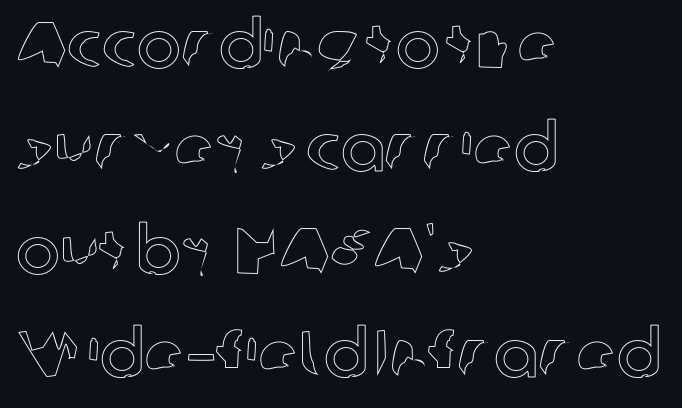
Q: Is the text italic (slanted)? A: No, it is upright.
Q: Is the text underlined? A: No.
Q: How is the paragraph aligned? A: Left-aligned.
Q: Is the spacing between letters normal or unusually wide? A: Normal.
Q: Is the spacing between lines tight, normal or loose? A: Normal.
Q: Width (condensed, normal, or wide)? A: Normal.
Q: x-height? A: Medium.
Q: Monospaced? A: No.
